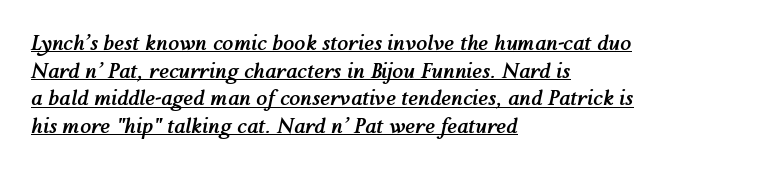
Q: Is the text bold? A: Yes.
Q: Is the text italic (slanted)? A: Yes, it leans right by about 12 degrees.
Q: Is the text underlined? A: Yes.
Q: How is the paragraph aligned? A: Left-aligned.
Q: Is the spacing between letters normal or unusually wide? A: Normal.
Q: Is the spacing between lines tight, normal or loose? A: Normal.
